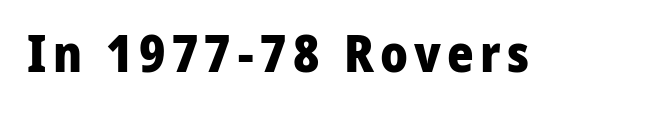
The type sits square on the baseline with zero lean. This sample has the flowing, uneven cadence of proportional lettering. These lines are composed in type without serifs. Any mark beneath the type? The region is blank. As a designer I'd log this as weight 700, bold.
